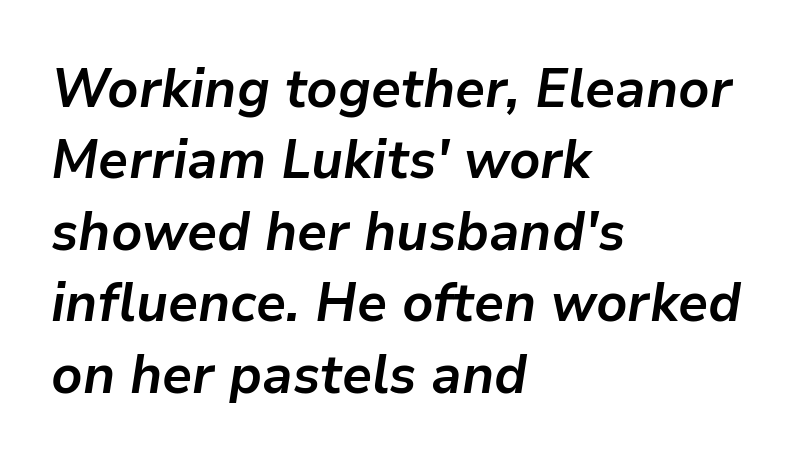
The letters are bold, with thick, heavy strokes. Just letters on the line, the space beneath them empty. The rag falls on the right side of this text block. The line texture is even and compact thanks to regular tracking.
